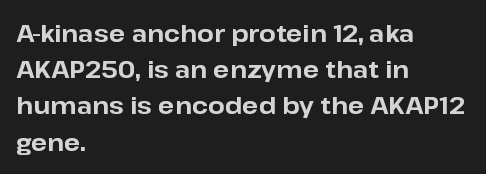
The vertical gap from one line to the next is medium. In terms of posture, this sample is upright. Look at the stroke-to-counter ratio: heavy, a bold. Clear beneath every line of the passage. Casual observation: everything's shoved over to the left. You could call the tracking neutral — neither tight nor loose.
